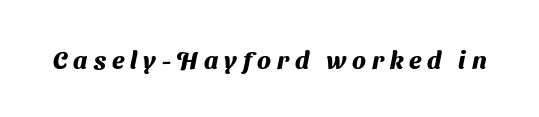
Q: Is the text bold? A: Yes.
Q: Is the text underlined? A: No.
Q: Is the spacing between letters normal or unusually wide? A: Unusually wide.
